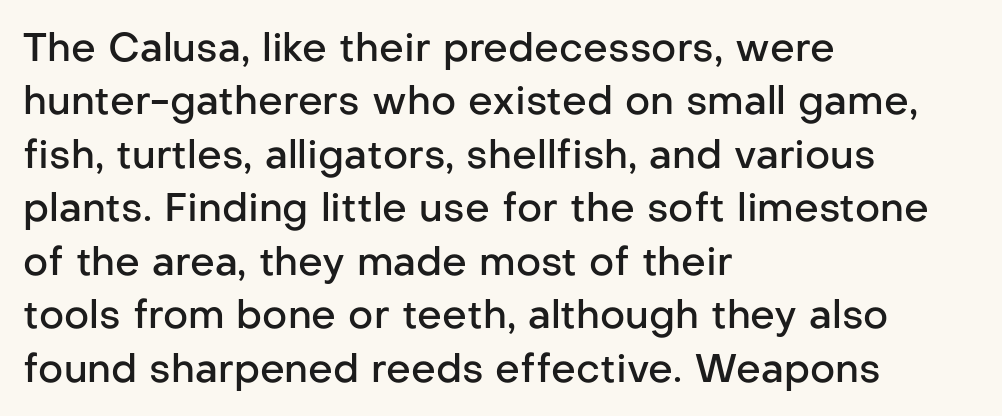
Here the designer chose a conventional face with non-uniform glyph widths. Rows of type keep a routine distance in the vertical direction. Italic: no, the glyphs are upright roman. Notice how the passage keeps a crisp vertical edge on the left only.
